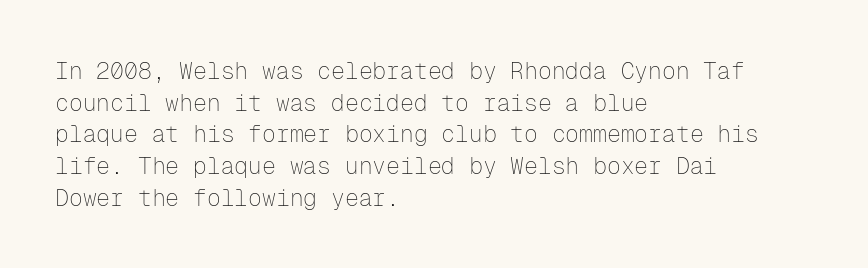
The image shows 23 px text type, upright; set left-aligned, normal line spacing (1.38x), normal letter spacing, not underlined.
